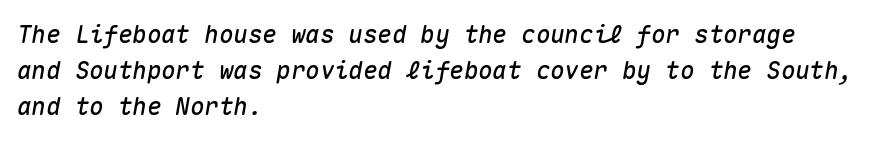
{"italic": "yes", "lean": "right", "slant_degrees": 10, "underline": "no", "align": "left", "line_spacing": "normal", "line_spacing_ratio": 1.5, "letter_spacing": "normal", "letter_spacing_em": 0.0, "glyph_px": 24}
